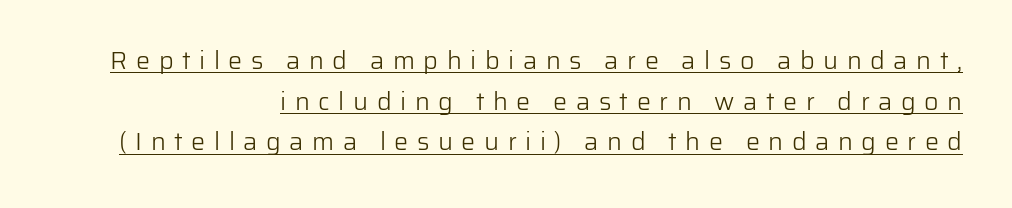
Q: Is the text bold? A: No.
Q: Is the text italic (slanted)? A: No, it is upright.
Q: Is the text underlined? A: Yes.
Q: How is the paragraph aligned? A: Right-aligned.
Q: Is the spacing between letters normal or unusually wide? A: Unusually wide.
Q: Is the spacing between lines tight, normal or loose? A: Normal.
